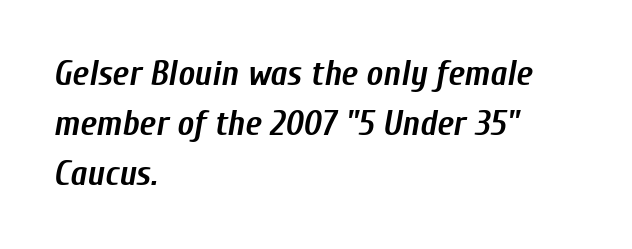
{"italic": "yes", "lean": "right", "slant_degrees": 10, "bold": "yes", "weight": "semibold", "width": "condensed", "stroke_contrast": "low", "x_height": "medium", "monospaced": "no", "underline": "no", "align": "left", "line_spacing": "normal", "line_spacing_ratio": 1.43, "letter_spacing": "normal", "letter_spacing_em": 0.0, "glyph_px": 35}
